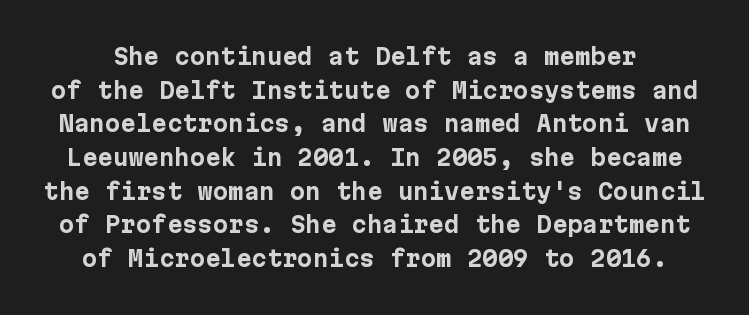
Q: Is the text bold? A: Yes.
Q: Is the text italic (slanted)? A: No, it is upright.
Q: Is the text underlined? A: No.
Q: Is the spacing between letters normal or unusually wide? A: Normal.
Q: Is the spacing between lines tight, normal or loose? A: Normal.
